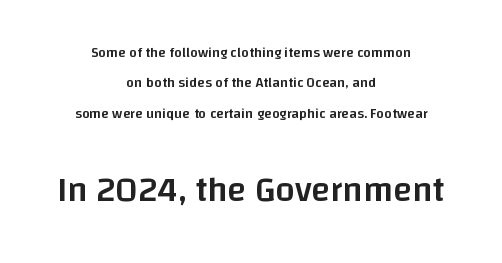
Q: Is the text bold? A: Semi-bold.
Q: Is the text italic (slanted)? A: No, it is upright.
Q: Is the typeface a serif or a sans-serif typeface? A: Sans-serif.
Q: Is the text underlined? A: No.
Q: How is the paragraph aligned? A: Centered.
Q: Is the spacing between letters normal or unusually wide? A: Normal.
Q: Is the spacing between lines tight, normal or loose? A: Loose.
Q: Which block of text is set in a larger size, the first (top) or the second (bottom)? A: The second (bottom) one.
Q: Width (condensed, normal, or wide)? A: Normal.
Q: Stroke contrast? A: Low.
Q: x-height? A: Large.
Q: Monospaced? A: No.
